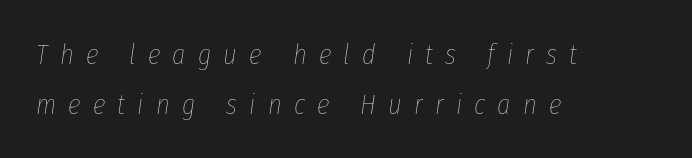
Stems here are at most as thick as an everyday book face. Only glyphs here, with clear space below each row. Left-aligned paragraph, ragged on the right. These lines are rendered in a variable-pitch font.
